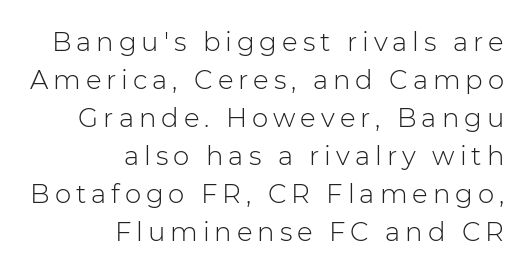
The image shows 26 px text type, upright; set right-aligned, normal line spacing (1.46x), not underlined.
